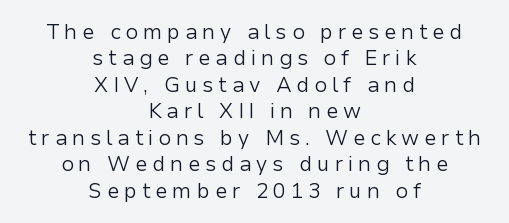
Type without underlining. In terms of letterspacing, this is a distinctly airy, spread setting. This is roman type, the default non-slanted kind. Centered paragraph, ragged on both sides. The designer left line spacing at the default. Weight class: somewhere from thin through regular.
